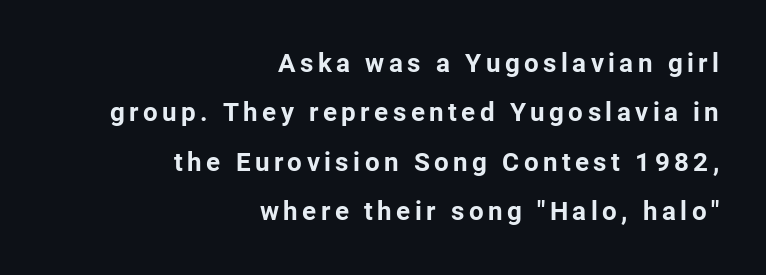
The image shows 26 px bold type, upright; set right-aligned, loose line spacing (1.9x), not underlined.
